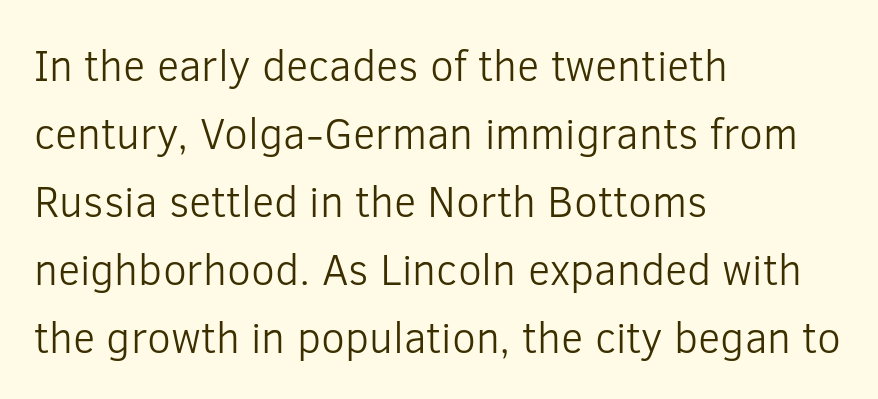
The image shows 43 px light sans-serif type, upright; set left-aligned, normal line spacing (1.58x), normal letter spacing, not underlined; low stroke contrast and a medium x-height.
